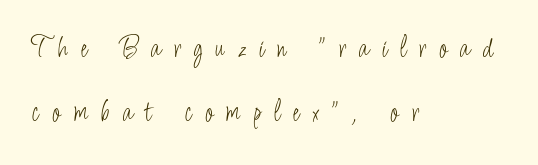
The image shows 30 px light, condensed sans-serif type; set left-aligned, loose line spacing (2.15x), unusually wide letter spacing (+0.42 em), not underlined; low stroke contrast and a small x-height.
